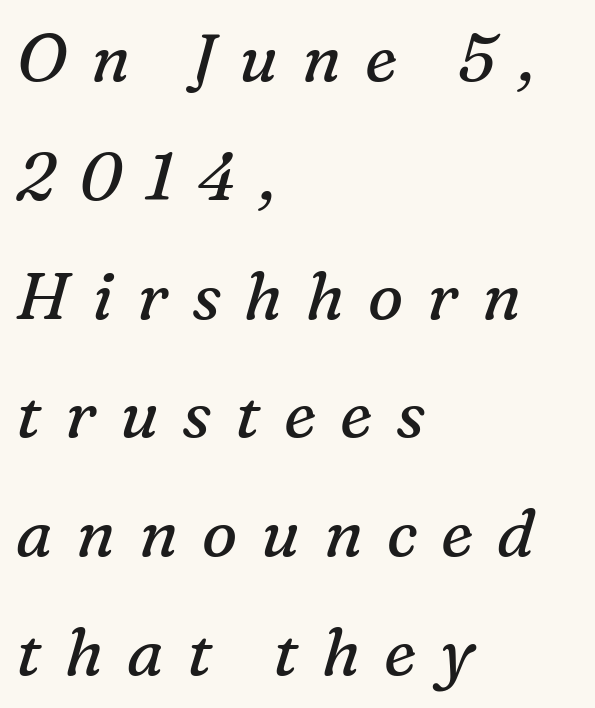
{"serif": "yes", "italic": "yes", "lean": "right", "slant_degrees": 16, "bold": "no", "weight": "regular", "width": "normal", "stroke_contrast": "medium", "x_height": "medium", "monospaced": "no", "underline": "no", "align": "left", "line_spacing_ratio": 1.8, "letter_spacing": "wide", "letter_spacing_em": 0.36, "glyph_px": 66}
